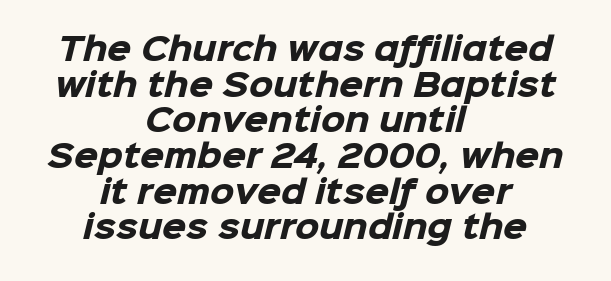
Q: Is the text bold? A: Yes.
Q: Is the typeface a serif or a sans-serif typeface? A: Sans-serif.
Q: Is the text underlined? A: No.
Q: How is the paragraph aligned? A: Centered.
Q: Is the spacing between letters normal or unusually wide? A: Normal.
Q: Is the spacing between lines tight, normal or loose? A: Tight.
Q: Width (condensed, normal, or wide)? A: Normal.
Q: Stroke contrast? A: Low.
Q: x-height? A: Medium.
Q: Monospaced? A: No.
